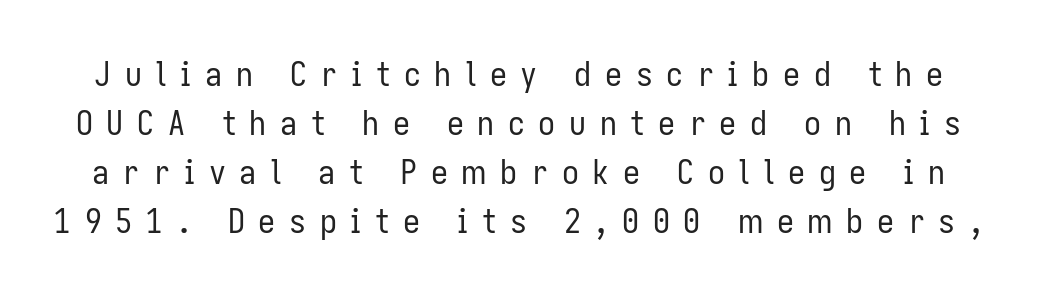
{"serif": "no", "italic": "no", "bold": "no", "weight": "regular", "width": "condensed", "stroke_contrast": "low", "x_height": "medium", "monospaced": "no", "underline": "no", "line_spacing": "normal", "line_spacing_ratio": 1.44, "letter_spacing": "wide", "letter_spacing_em": 0.4, "glyph_px": 34}
